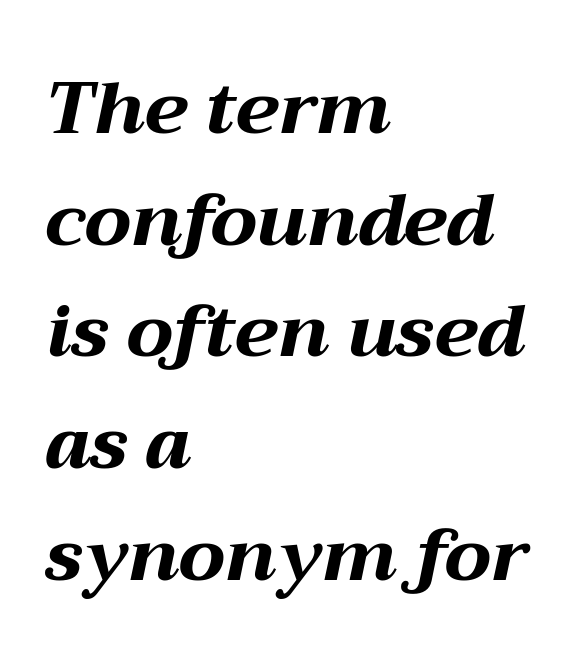
The image shows 73 px bold, wide type, italic (leaning right); set left-aligned, normal line spacing (1.53x), normal letter spacing, not underlined; medium stroke contrast and a medium x-height.
